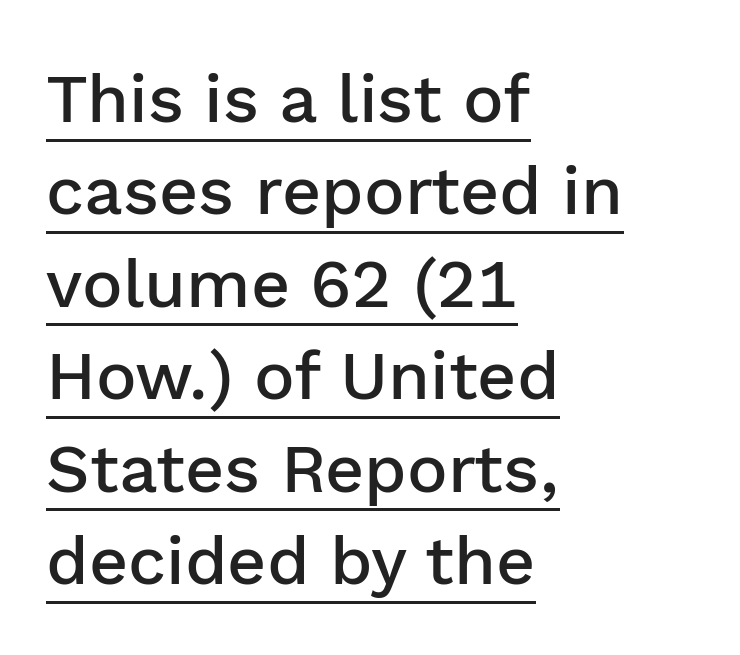
Q: Is the text bold? A: Semi-bold.
Q: Is the text italic (slanted)? A: No, it is upright.
Q: Is the typeface a serif or a sans-serif typeface? A: Sans-serif.
Q: Is the text underlined? A: Yes.
Q: How is the paragraph aligned? A: Left-aligned.
Q: Is the spacing between letters normal or unusually wide? A: Normal.
Q: Is the spacing between lines tight, normal or loose? A: Normal.
Q: Width (condensed, normal, or wide)? A: Normal.
Q: Stroke contrast? A: Low.
Q: x-height? A: Medium.
Q: Monospaced? A: No.
